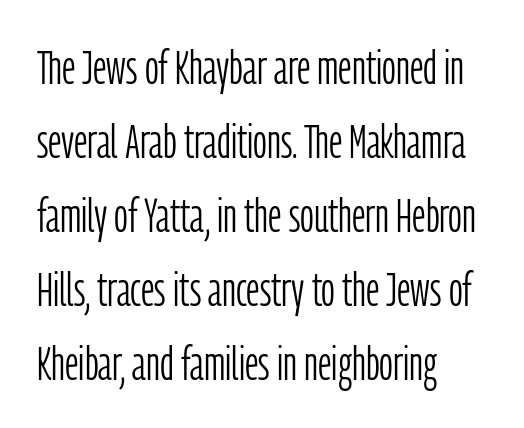
{"serif": "no", "italic": "no", "bold": "no", "weight": "light", "width": "condensed", "stroke_contrast": "low", "x_height": "medium", "monospaced": "no", "underline": "no", "align": "left", "line_spacing": "normal", "line_spacing_ratio": 1.54, "letter_spacing": "normal", "letter_spacing_em": 0.0, "glyph_px": 48}
